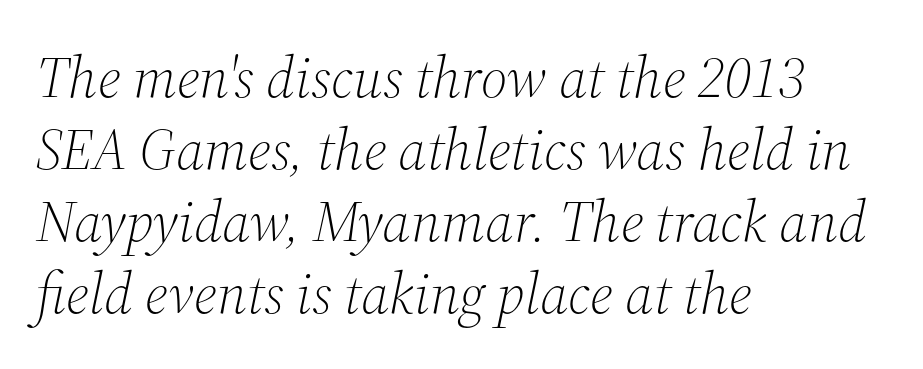
{"serif": "yes", "italic": "yes", "lean": "right", "slant_degrees": 12, "bold": "no", "weight": "light", "width": "normal", "stroke_contrast": "medium", "x_height": "medium", "monospaced": "no", "underline": "no", "align": "left", "line_spacing_ratio": 1.24, "letter_spacing": "normal", "letter_spacing_em": 0.0, "glyph_px": 58}
